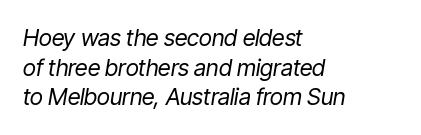
Q: Is the text bold? A: No.
Q: Is the text italic (slanted)? A: Yes, it leans right by about 9 degrees.
Q: Is the text underlined? A: No.
Q: How is the paragraph aligned? A: Left-aligned.
Q: Is the spacing between letters normal or unusually wide? A: Normal.
Q: Is the spacing between lines tight, normal or loose? A: Normal.
